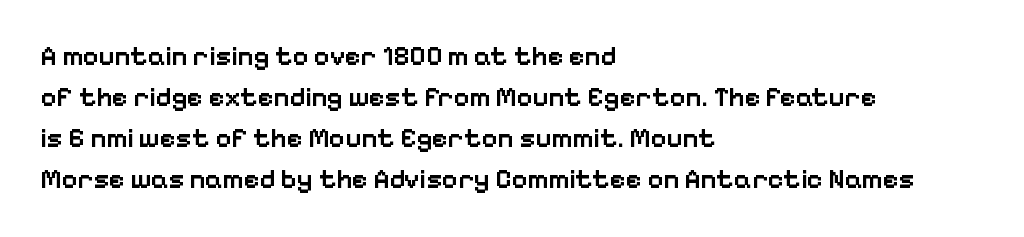
{"italic": "no", "bold": "semi", "underline": "no", "align": "left", "line_spacing": "normal", "line_spacing_ratio": 1.52, "letter_spacing": "normal", "letter_spacing_em": 0.0, "glyph_px": 27}
